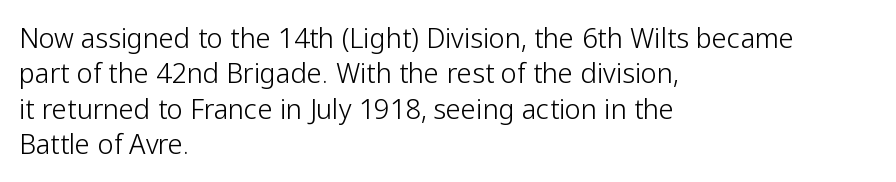
{"italic": "no", "bold": "no", "underline": "no", "align": "left", "line_spacing": "normal", "line_spacing_ratio": 1.31, "letter_spacing": "normal", "letter_spacing_em": 0.0, "glyph_px": 27}
